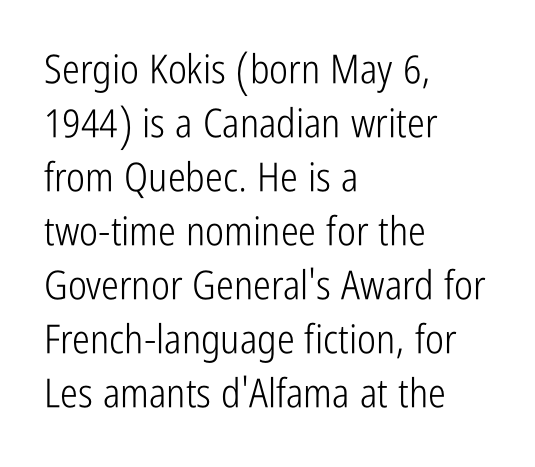
Compared with a centered layout, this one pins lines to the left instead. No italicization has been applied; the sample stays upright. The type is set solid horizontally, with unmodified tracking. Looks like regular typesetting: each glyph gets only the width it needs. The passage shown is not bold in any degree. The font family rendered here belongs to the sans-serif group.
